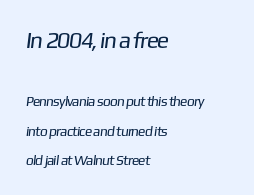
Q: Is the text bold? A: No.
Q: Is the text underlined? A: No.
Q: How is the paragraph aligned? A: Left-aligned.
Q: Is the spacing between letters normal or unusually wide? A: Normal.
Q: Is the spacing between lines tight, normal or loose? A: Loose.
Q: Which block of text is set in a larger size, the first (top) or the second (bottom)? A: The first (top) one.
